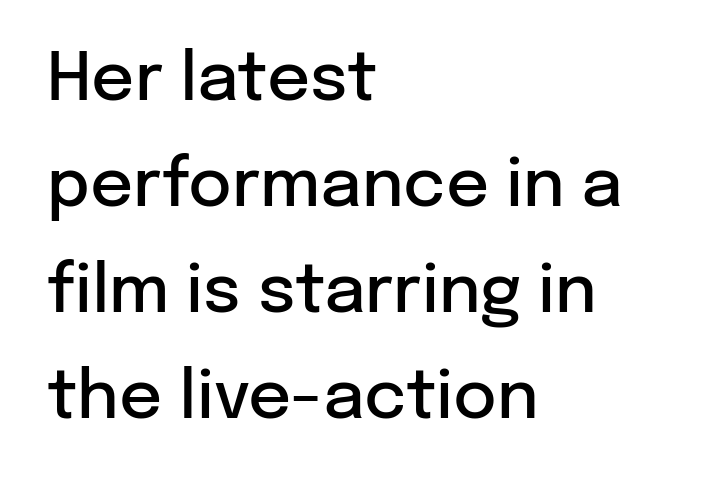
The image shows 67 px semibold sans-serif type, upright; set left-aligned, normal line spacing (1.58x), normal letter spacing, not underlined; low stroke contrast and a medium x-height.
